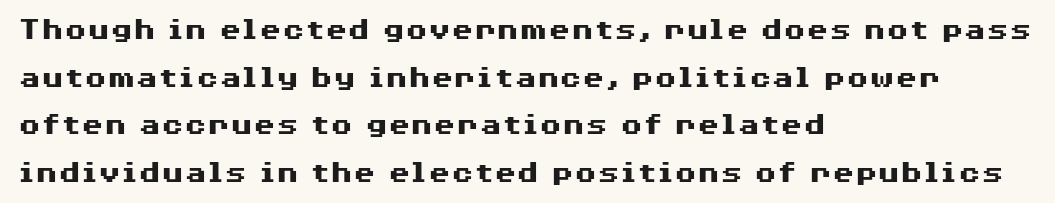
Serifs: no, the terminals of the letterforms are clean. Posture: vertical. Is the block centered? No — it sits flush against the left margin. A normal amount of white space separates one row of letters from the next.
